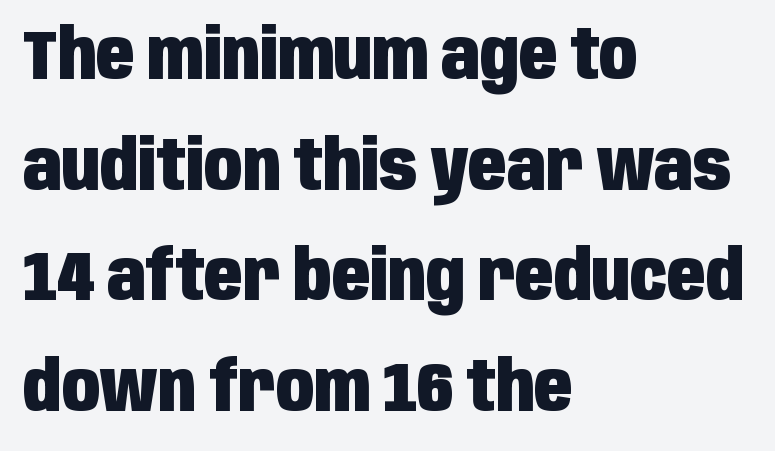
Tracking value appears to be zero — textbook default spacing. The face used here is proportionally spaced, like ordinary book or web type. The typography opts for an upright posture over an oblique one. Stroke thickness is high; the sample reads as a true bold.
